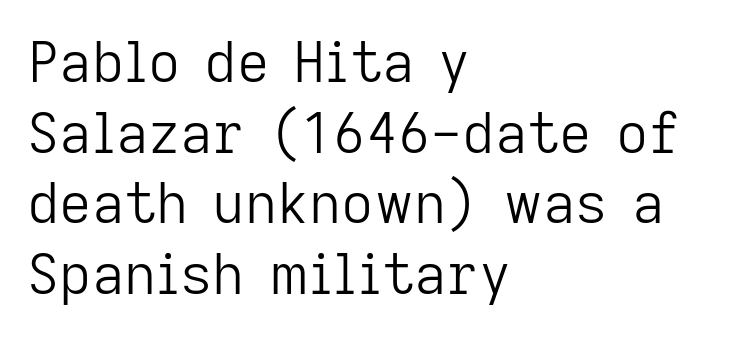
The setting favours the left margin, as ordinary paragraphs usually do. This is sans-serif lettering, the kind often seen on screens and signage. Is there much room between lines? A standard amount, neither cramped nor airy. Nope, not italic — everything's standing straight.
